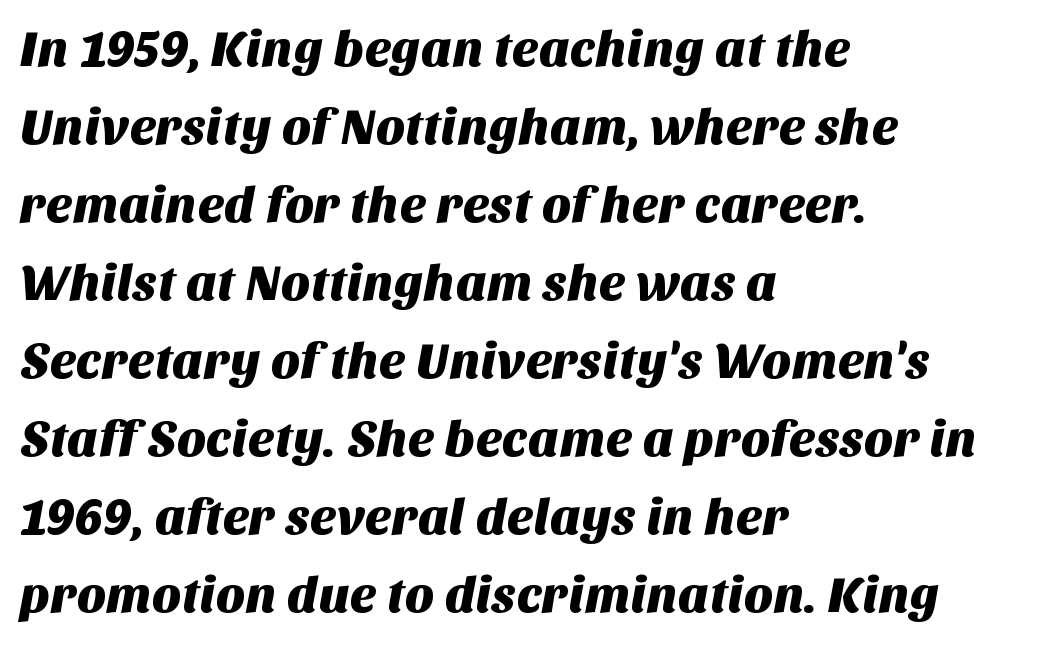
Q: Is the typeface a serif or a sans-serif typeface? A: Sans-serif.
Q: Is the text underlined? A: No.
Q: How is the paragraph aligned? A: Left-aligned.
Q: Is the spacing between letters normal or unusually wide? A: Normal.
Q: Is the spacing between lines tight, normal or loose? A: Normal.
Q: Width (condensed, normal, or wide)? A: Normal.
Q: Stroke contrast? A: Medium.
Q: x-height? A: Large.
Q: Monospaced? A: No.
